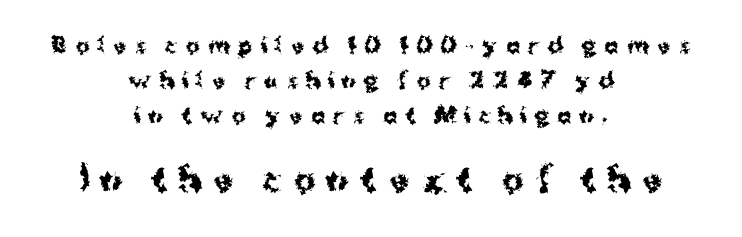
The rendering uses a bold face; every stroke is thick and dark. These lines are rendered in a variable-pitch font. Leftover space on each line is divided equally before and after the words. Does the bottom block carry the larger type? Yes, it does. Rows of type keep a routine distance in the vertical direction.
